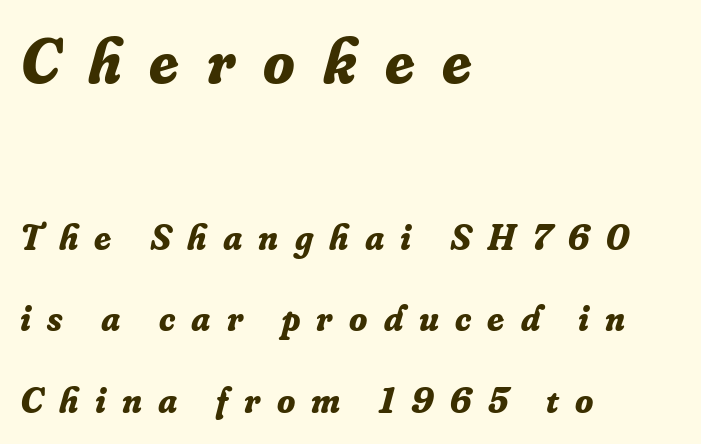
{"serif": "yes", "italic": "yes", "lean": "right", "slant_degrees": 16, "bold": "yes", "weight": "bold", "width": "normal", "stroke_contrast": "low", "x_height": "small", "monospaced": "no", "underline": "no", "align": "left", "line_spacing": "loose", "line_spacing_ratio": 2.21, "letter_spacing": "wide", "letter_spacing_em": 0.44, "larger_block": "first", "size_ratio": 1.73, "glyph_px": 64}
